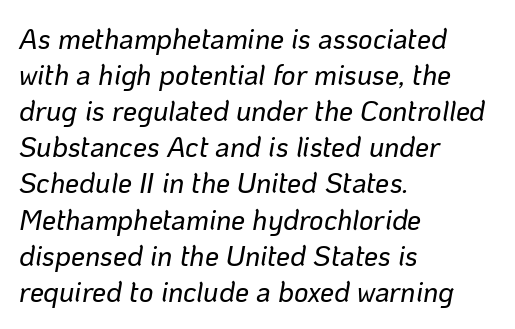
Interline gaps are of average width in this sample. Underline: absent. Between one letter and the next there's only the usual sliver of space. Looking at the ascenders, they clearly lean. A typesetter would call this proportional, since set widths differ per character. Every row of glyphs begins at an identical x-position on the left.
